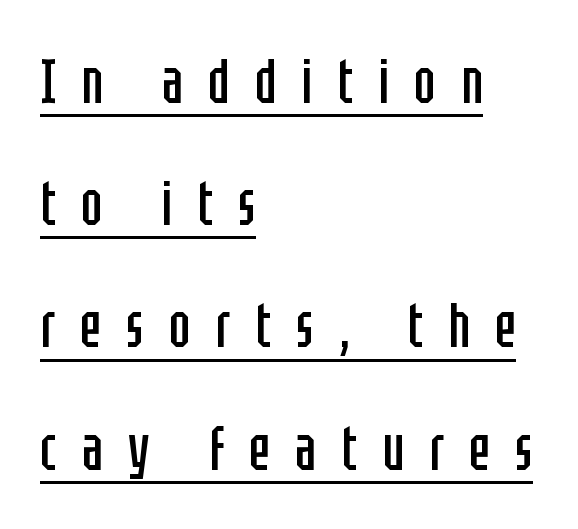
The image shows 63 px regular-weight, condensed sans-serif type, upright; set left-aligned, loose line spacing (1.94x), unusually wide letter spacing (+0.4 em), underlined; low stroke contrast and a large x-height.
